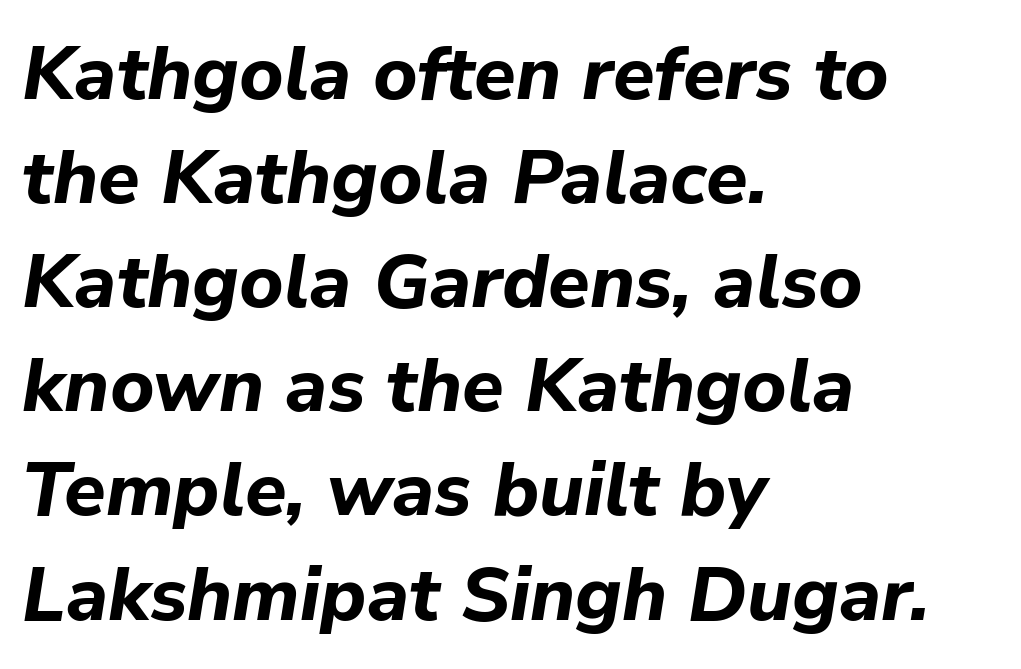
{"italic": "yes", "lean": "right", "slant_degrees": 9, "bold": "yes", "weight": "bold", "width": "normal", "stroke_contrast": "low", "x_height": "medium", "monospaced": "no", "underline": "no", "align": "left", "line_spacing": "normal", "line_spacing_ratio": 1.37, "letter_spacing": "normal", "letter_spacing_em": 0.0, "glyph_px": 76}
